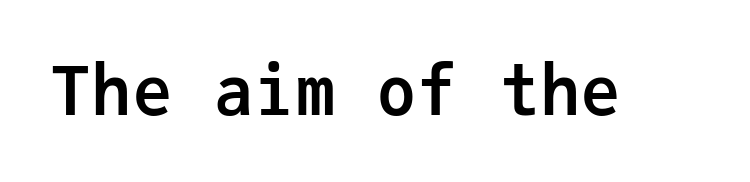
The image shows 68 px semibold sans-serif type, upright, monospaced; set normal letter spacing, not underlined; low stroke contrast and a medium x-height.
